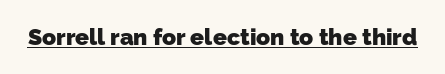
In designer terms, the underline attribute is active on this setting. Observe the ordinary spacing: letters are neighbours, not strangers. Weight: bold.
